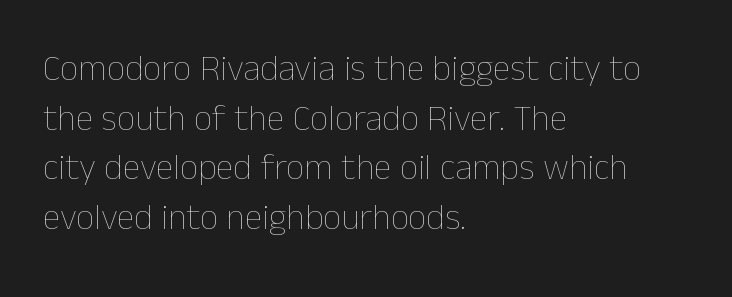
Q: Is the text bold? A: No.
Q: Is the text italic (slanted)? A: No, it is upright.
Q: Is the text underlined? A: No.
Q: How is the paragraph aligned? A: Left-aligned.
Q: Is the spacing between letters normal or unusually wide? A: Normal.
Q: Is the spacing between lines tight, normal or loose? A: Normal.
Q: Width (condensed, normal, or wide)? A: Normal.
Q: Stroke contrast? A: Low.
Q: x-height? A: Medium.
Q: Monospaced? A: No.
